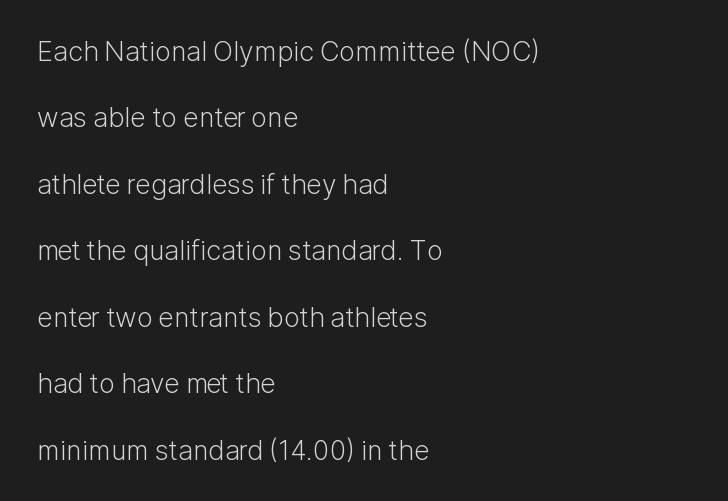
{"italic": "no", "bold": "no", "underline": "no", "align": "left", "line_spacing": "loose", "line_spacing_ratio": 2.46, "letter_spacing": "normal", "letter_spacing_em": 0.0, "glyph_px": 27}
